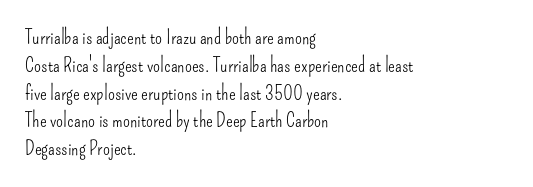
{"italic": "no", "bold": "no", "underline": "no", "align": "left", "line_spacing": "normal", "line_spacing_ratio": 1.39, "letter_spacing": "normal", "letter_spacing_em": 0.0, "glyph_px": 20}
